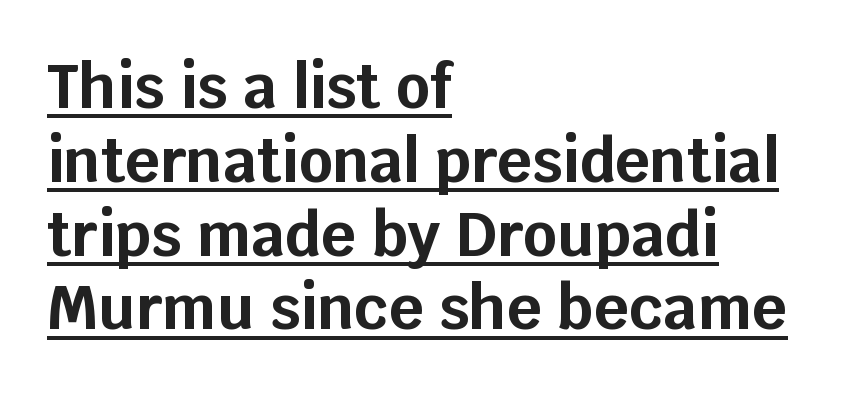
Left-aligned paragraph, ragged on the right. The letters sit at their default tracking, neither squeezed nor spread. Each line of the rendering has a horizontal stroke beneath the glyphs. Style check: upright. The face used here is a sans, in the tradition of grotesques and geometrics.
